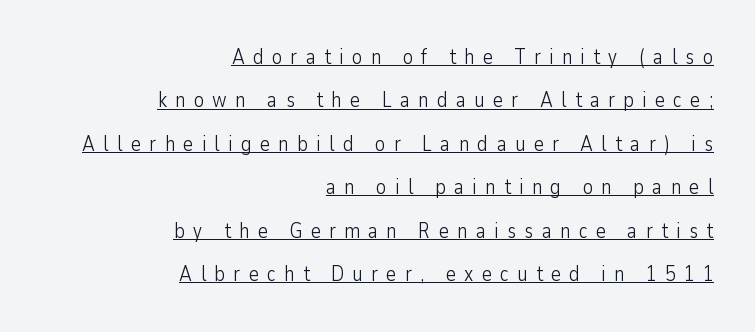
Q: Is the text bold? A: No.
Q: Is the text italic (slanted)? A: No, it is upright.
Q: Is the text underlined? A: Yes.
Q: How is the paragraph aligned? A: Right-aligned.
Q: Is the spacing between letters normal or unusually wide? A: Unusually wide.
Q: Is the spacing between lines tight, normal or loose? A: Loose.
